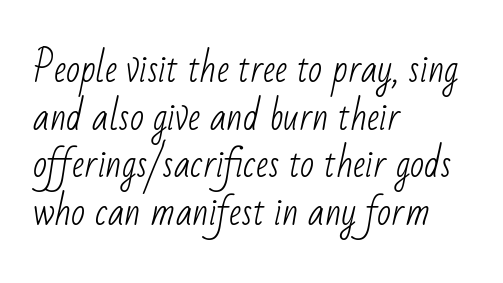
The image shows 37 px light, condensed sans-serif type; set left-aligned, normal line spacing (1.29x), normal letter spacing, not underlined; low stroke contrast and a small x-height.
